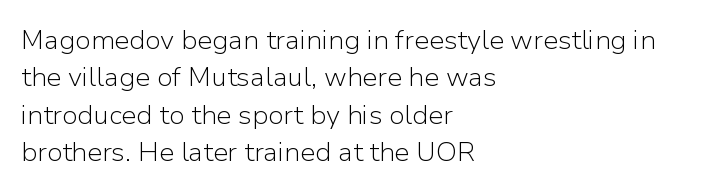
The image shows 27 px text type, upright; set left-aligned, normal line spacing (1.38x), normal letter spacing, not underlined.
